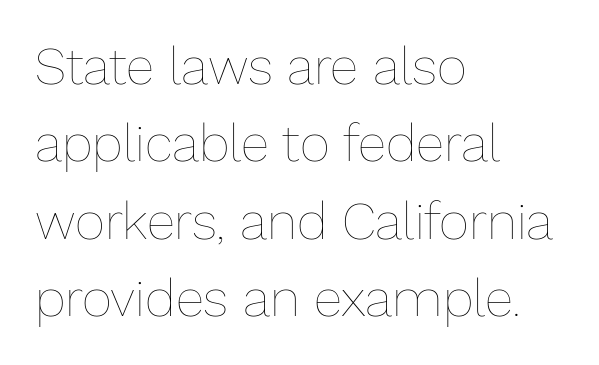
Q: Is the text bold? A: No.
Q: Is the text italic (slanted)? A: No, it is upright.
Q: Is the text underlined? A: No.
Q: How is the paragraph aligned? A: Left-aligned.
Q: Is the spacing between letters normal or unusually wide? A: Normal.
Q: Is the spacing between lines tight, normal or loose? A: Normal.
Q: Width (condensed, normal, or wide)? A: Normal.
Q: Stroke contrast? A: Low.
Q: x-height? A: Medium.
Q: Monospaced? A: No.
